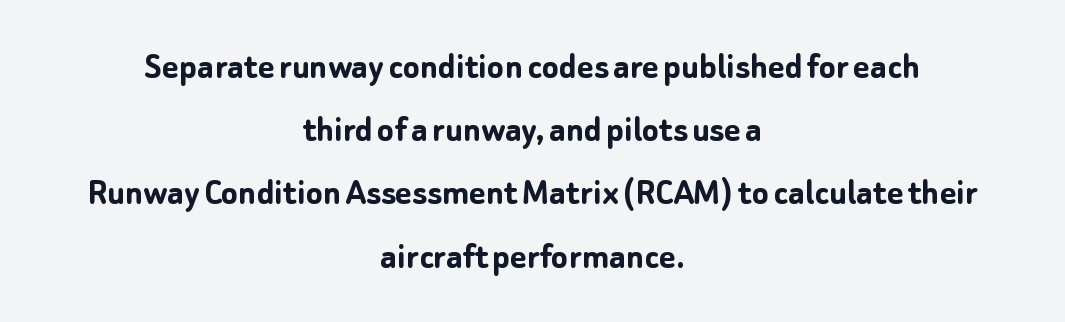
Q: Is the text bold? A: Yes.
Q: Is the text italic (slanted)? A: No, it is upright.
Q: Is the typeface a serif or a sans-serif typeface? A: Sans-serif.
Q: Is the text underlined? A: No.
Q: How is the paragraph aligned? A: Centered.
Q: Is the spacing between letters normal or unusually wide? A: Normal.
Q: Is the spacing between lines tight, normal or loose? A: Normal.
Q: Width (condensed, normal, or wide)? A: Normal.
Q: Stroke contrast? A: Low.
Q: x-height? A: Medium.
Q: Monospaced? A: No.
